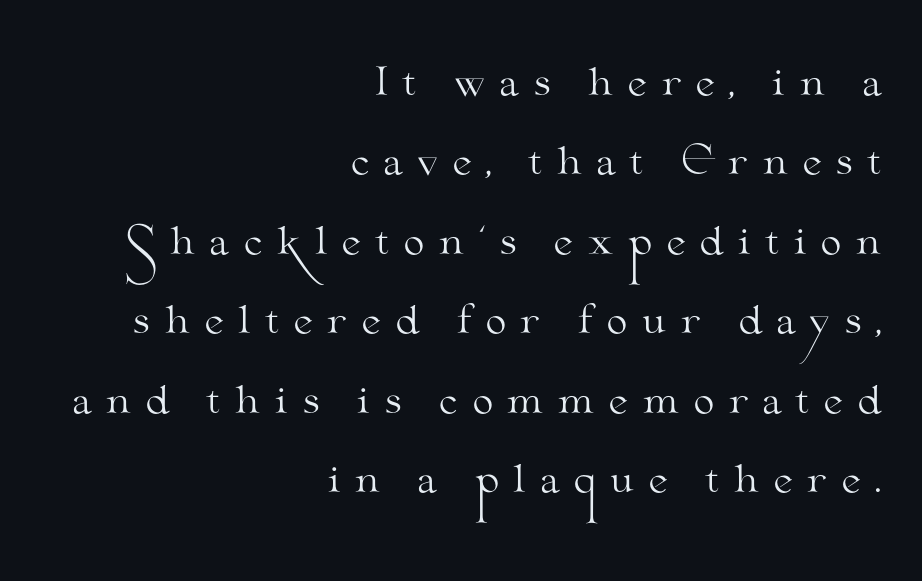
Q: Is the text bold? A: No.
Q: Is the text italic (slanted)? A: No, it is upright.
Q: Is the typeface a serif or a sans-serif typeface? A: Serif.
Q: Is the text underlined? A: No.
Q: How is the paragraph aligned? A: Right-aligned.
Q: Is the spacing between letters normal or unusually wide? A: Unusually wide.
Q: Is the spacing between lines tight, normal or loose? A: Loose.
Q: Width (condensed, normal, or wide)? A: Wide.
Q: Stroke contrast? A: Medium.
Q: x-height? A: Small.
Q: Monospaced? A: No.
